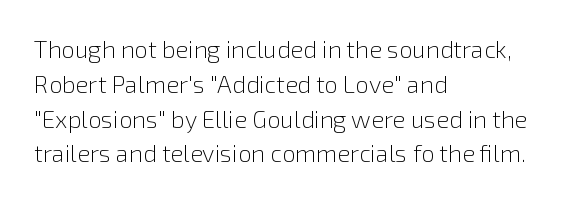
Summary of weight: not heavy and not bold. The passage shown stacks its lines at a standard gap. Upright lettering throughout. Tracking value appears to be zero — textbook default spacing.
